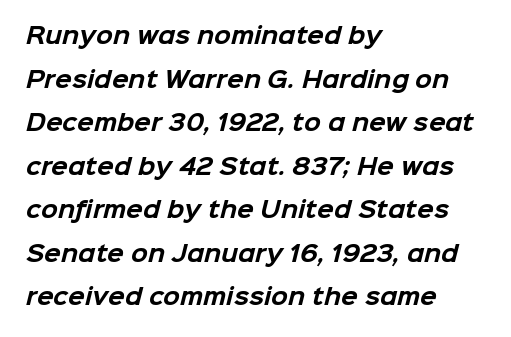
{"bold": "yes", "underline": "no", "align": "left", "line_spacing": "loose", "line_spacing_ratio": 1.98, "letter_spacing": "normal", "letter_spacing_em": 0.0, "glyph_px": 22}
